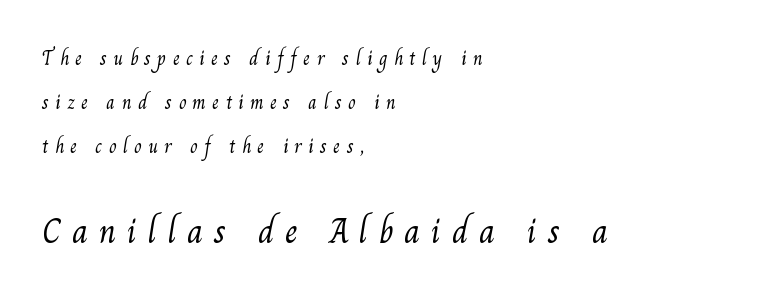
The image shows 35 px light serif type; set left-aligned, loose line spacing (2.21x), unusually wide letter spacing (+0.31 em), not underlined; the second (bottom) block is 1.75x larger; medium stroke contrast and a small x-height.
